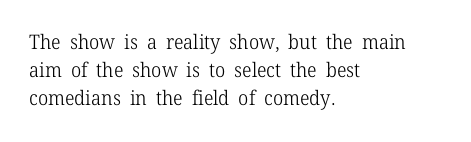
The image shows 20 px text type, upright; set left-aligned, normal line spacing (1.41x), normal letter spacing, not underlined.
